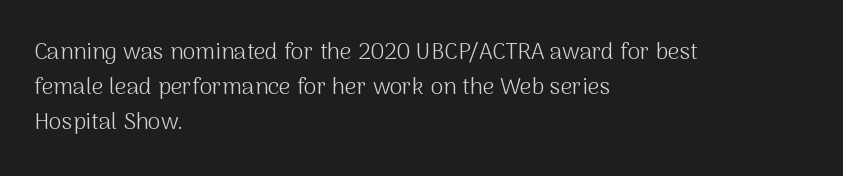
The image shows 23 px text type, upright; set left-aligned, normal line spacing (1.52x), normal letter spacing, not underlined.
